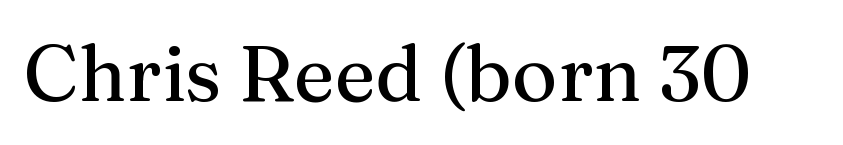
The image shows 78 px serif type, upright; set normal letter spacing, not underlined; medium stroke contrast and a medium x-height.
